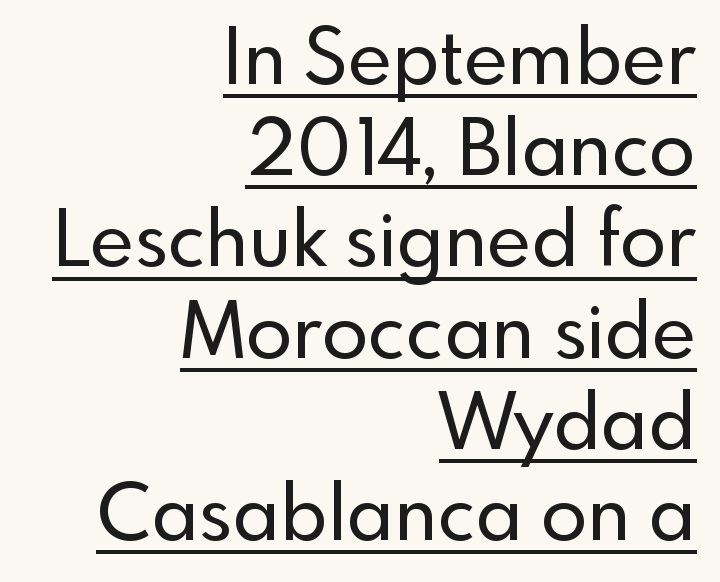
The image shows 76 px sans-serif type, upright; set right-aligned, line spacing 1.2x, normal letter spacing, underlined; a small x-height.
